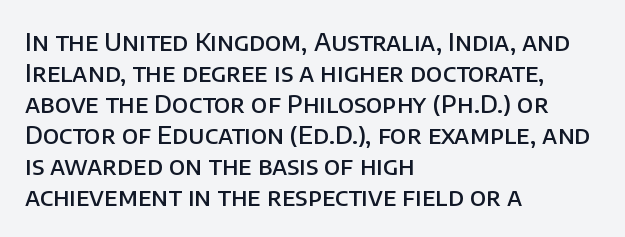
{"italic": "no", "bold": "semi", "underline": "no", "align": "left", "line_spacing_ratio": 1.24, "letter_spacing": "normal", "letter_spacing_em": 0.0, "glyph_px": 25}
